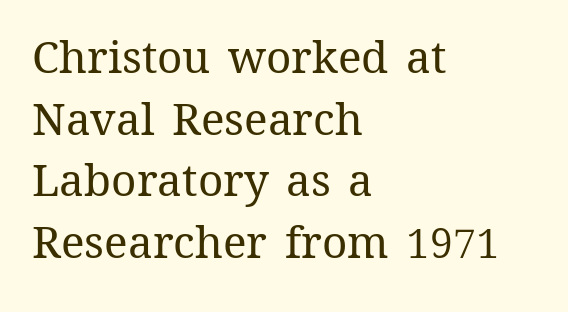
The strip under each line holds only bare page. The strokes are not fattened; the text isn't bold. Posture: upright roman. Normally led — the rows are evenly, conventionally spaced. Compared with a centered layout, this one pins lines to the left instead.
